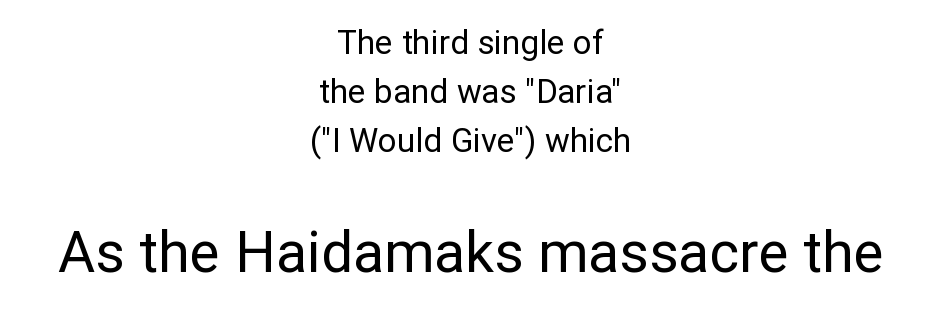
Q: Is the text bold? A: No.
Q: Is the text italic (slanted)? A: No, it is upright.
Q: Is the typeface a serif or a sans-serif typeface? A: Sans-serif.
Q: Is the text underlined? A: No.
Q: How is the paragraph aligned? A: Centered.
Q: Is the spacing between letters normal or unusually wide? A: Normal.
Q: Is the spacing between lines tight, normal or loose? A: Normal.
Q: Which block of text is set in a larger size, the first (top) or the second (bottom)? A: The second (bottom) one.
Q: Width (condensed, normal, or wide)? A: Normal.
Q: Stroke contrast? A: Low.
Q: x-height? A: Medium.
Q: Monospaced? A: No.
